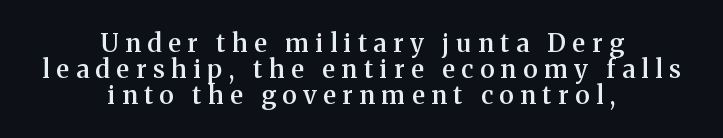
Q: Is the text bold? A: Semi-bold.
Q: Is the text italic (slanted)? A: No, it is upright.
Q: Is the text underlined? A: No.
Q: How is the paragraph aligned? A: Centered.
Q: Is the spacing between letters normal or unusually wide? A: Unusually wide.
Q: Is the spacing between lines tight, normal or loose? A: Tight.
